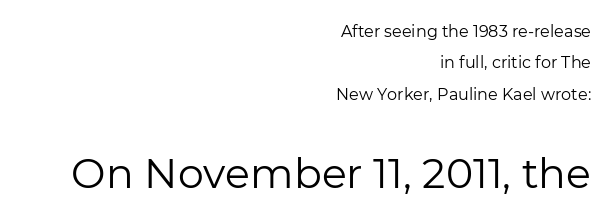
Q: Is the text bold? A: No.
Q: Is the text italic (slanted)? A: No, it is upright.
Q: Is the typeface a serif or a sans-serif typeface? A: Sans-serif.
Q: Is the text underlined? A: No.
Q: How is the paragraph aligned? A: Right-aligned.
Q: Is the spacing between letters normal or unusually wide? A: Normal.
Q: Is the spacing between lines tight, normal or loose? A: Loose.
Q: Which block of text is set in a larger size, the first (top) or the second (bottom)? A: The second (bottom) one.
Q: Width (condensed, normal, or wide)? A: Normal.
Q: Stroke contrast? A: Low.
Q: x-height? A: Medium.
Q: Monospaced? A: No.
